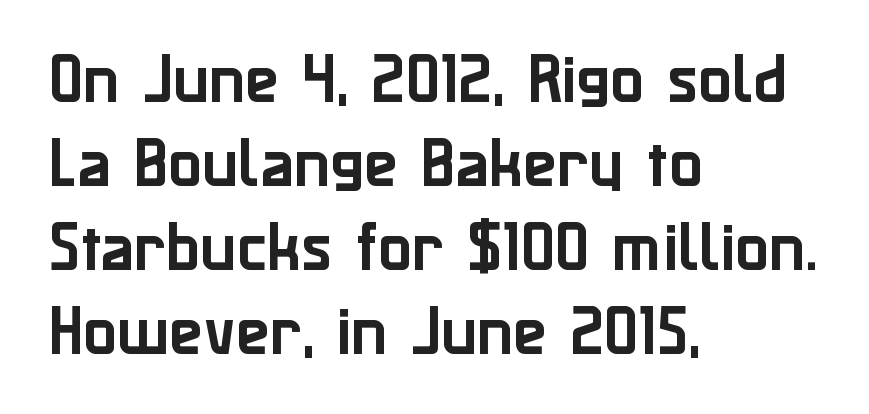
{"serif": "no", "italic": "no", "width": "normal", "stroke_contrast": "low", "x_height": "medium", "monospaced": "no", "underline": "no", "align": "left", "line_spacing": "normal", "line_spacing_ratio": 1.5, "letter_spacing": "normal", "letter_spacing_em": 0.0, "glyph_px": 56}
